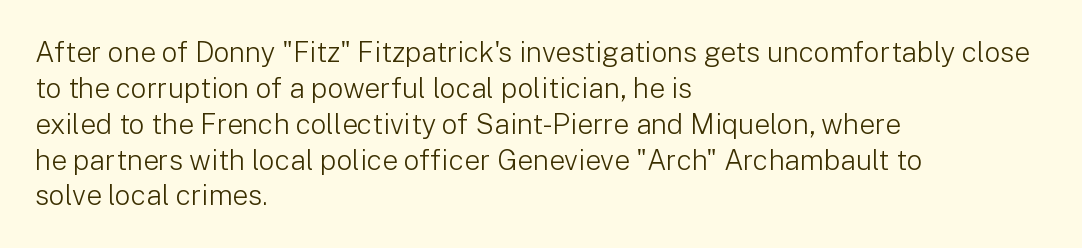
Q: Is the text bold? A: No.
Q: Is the text italic (slanted)? A: No, it is upright.
Q: Is the typeface a serif or a sans-serif typeface? A: Sans-serif.
Q: Is the text underlined? A: No.
Q: How is the paragraph aligned? A: Left-aligned.
Q: Is the spacing between letters normal or unusually wide? A: Normal.
Q: Is the spacing between lines tight, normal or loose? A: Normal.
Q: Width (condensed, normal, or wide)? A: Normal.
Q: Stroke contrast? A: Low.
Q: x-height? A: Medium.
Q: Monospaced? A: No.
